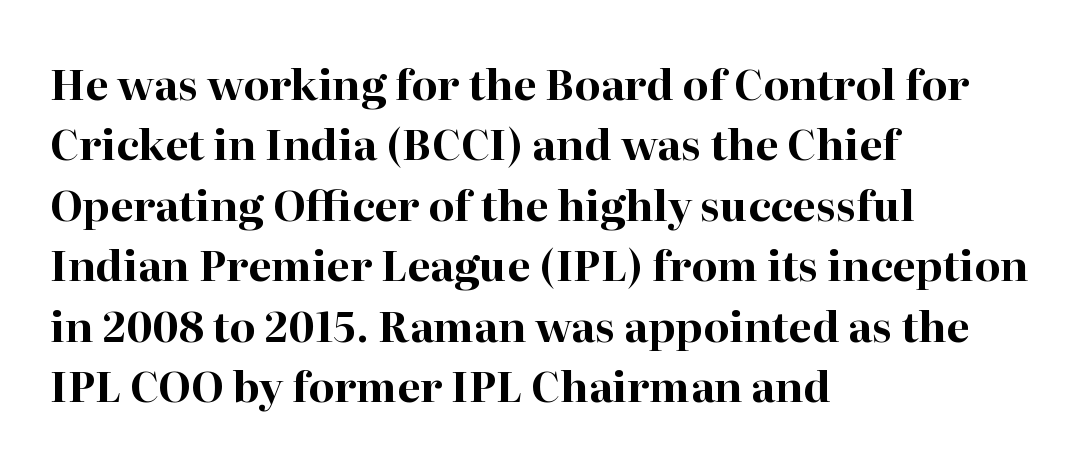
{"serif": "yes", "italic": "no", "bold": "yes", "weight": "bold", "width": "normal", "stroke_contrast": "high", "x_height": "medium", "monospaced": "no", "underline": "no", "align": "left", "line_spacing": "normal", "line_spacing_ratio": 1.44, "letter_spacing": "normal", "letter_spacing_em": 0.0, "glyph_px": 42}
